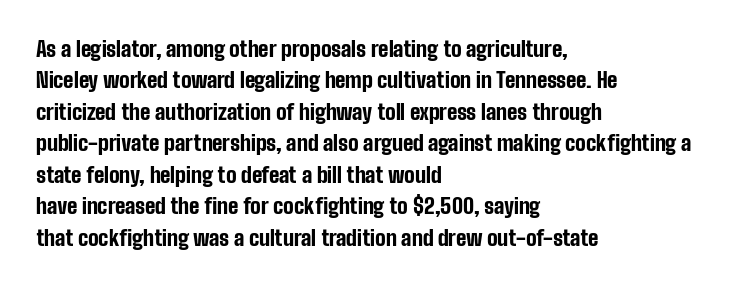
The image shows 21 px bold type, upright; set left-aligned, normal line spacing (1.5x), normal letter spacing, not underlined.
